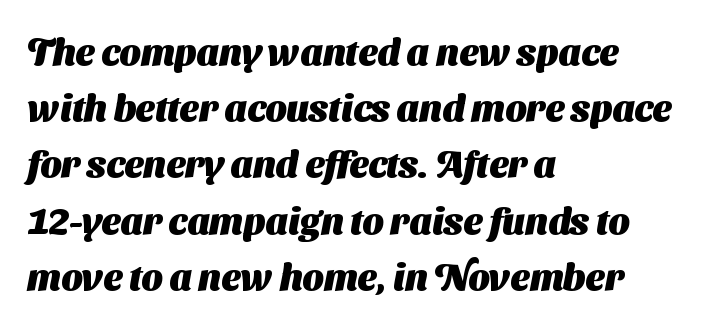
The rendering keeps characters at their native spacing. Words float on clear page, feet unadorned. Typesetter's note: full bold, strokes at maximum text heaviness. Here the designer chose a conventional face with non-uniform glyph widths.
